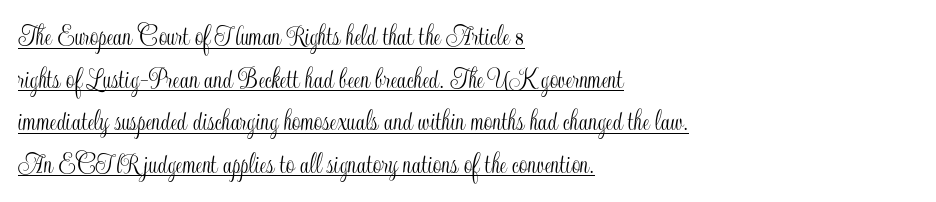
Successive baselines arrive at the customary interval. These lines are set flush left with a ragged right edge. Nobody touched the tracking dial on this one. The rendering uses natural spacing where letterforms have individual widths. Honestly, the underline is the first thing you notice here.
